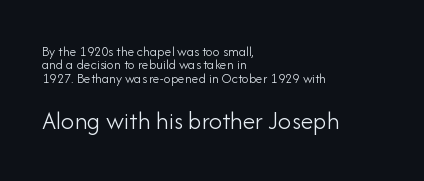
The image shows 26 px text type, upright; set left-aligned, tight line spacing (0.96x), normal letter spacing, not underlined; the second (bottom) block is 1.86x larger.
